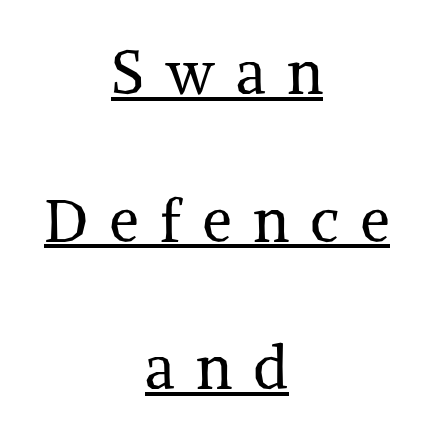
The image shows 60 px regular-weight serif type, upright; set centered, loose line spacing (2.46x), unusually wide letter spacing (+0.35 em), underlined; medium stroke contrast and a medium x-height.
